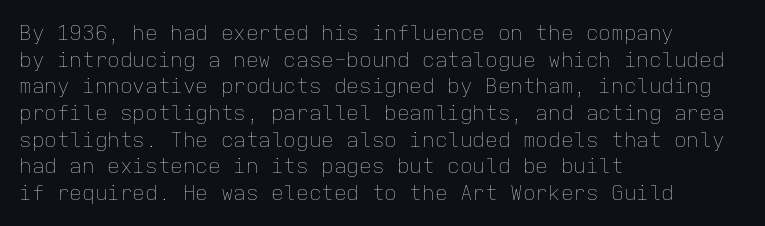
{"italic": "no", "bold": "no", "underline": "no", "align": "left", "line_spacing": "normal", "line_spacing_ratio": 1.27, "letter_spacing": "normal", "letter_spacing_em": 0.0, "glyph_px": 21}
